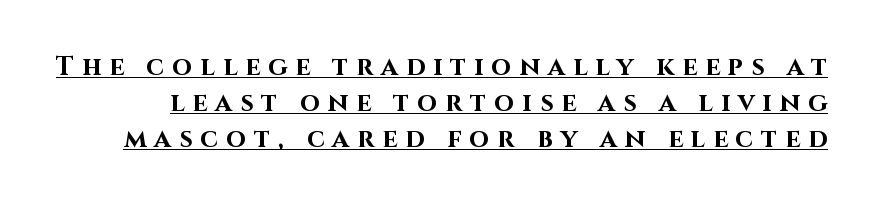
The image shows 26 px bold type, upright; set normal line spacing (1.39x), unusually wide letter spacing (+0.31 em), underlined.
